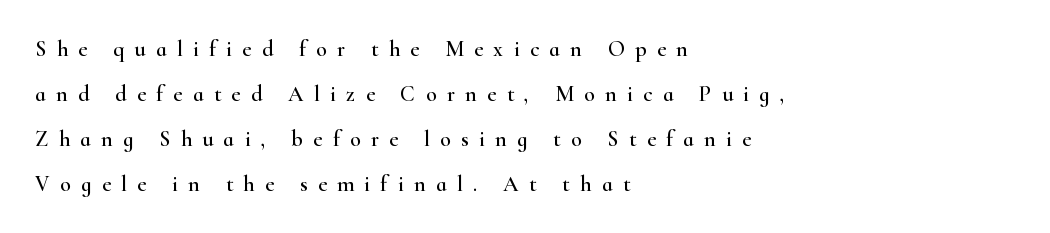
Q: Is the text italic (slanted)? A: No, it is upright.
Q: Is the text underlined? A: No.
Q: How is the paragraph aligned? A: Left-aligned.
Q: Is the spacing between letters normal or unusually wide? A: Unusually wide.
Q: Is the spacing between lines tight, normal or loose? A: Loose.
